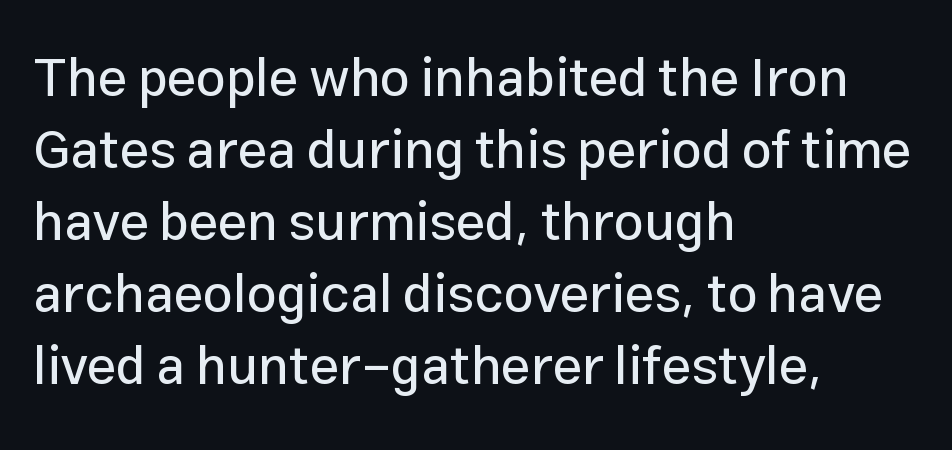
The foot of each line stays bare and open. A typesetter would call this proportional, since set widths differ per character. Does the leading feel generous? No, just average. Which margin do the lines hug? The left one — the right edge is uneven. The horizontal fit of the characters is conventional and even.
